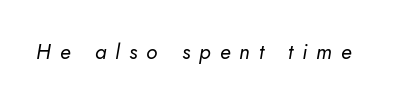
{"bold": "no", "underline": "no", "letter_spacing": "wide", "letter_spacing_em": 0.43, "glyph_px": 21}
